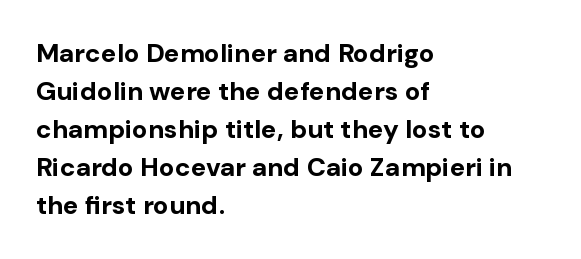
The image shows 26 px bold type, upright; set left-aligned, normal line spacing (1.46x), normal letter spacing, not underlined.
